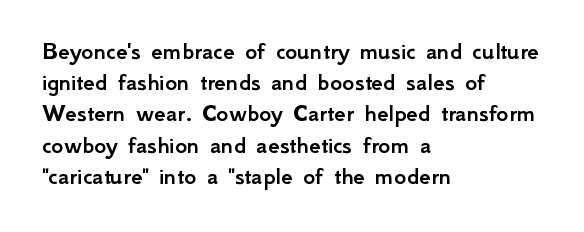
The passage is arranged the way most books set body copy — flush left. This is the regular roman posture of the typeface. The rendering keeps characters at their native spacing. Honestly, there is no underline to notice here at all.
